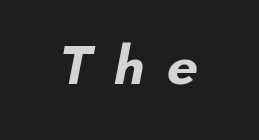
Q: Is the text bold? A: Yes.
Q: Is the typeface a serif or a sans-serif typeface? A: Sans-serif.
Q: Is the text underlined? A: No.
Q: Is the spacing between letters normal or unusually wide? A: Unusually wide.
Q: Width (condensed, normal, or wide)? A: Normal.
Q: Stroke contrast? A: Low.
Q: x-height? A: Small.
Q: Monospaced? A: No.
